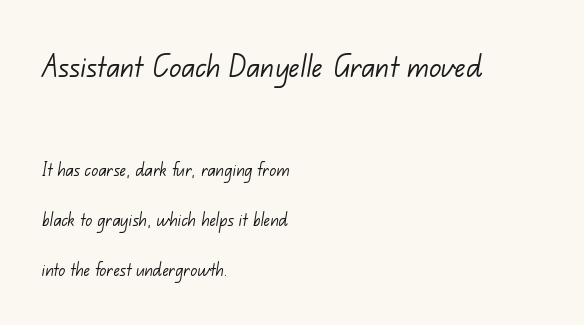
Q: Is the text bold? A: No.
Q: Is the typeface a serif or a sans-serif typeface? A: Sans-serif.
Q: Is the text underlined? A: No.
Q: How is the paragraph aligned? A: Left-aligned.
Q: Is the spacing between letters normal or unusually wide? A: Normal.
Q: Is the spacing between lines tight, normal or loose? A: Loose.
Q: Which block of text is set in a larger size, the first (top) or the second (bottom)? A: The first (top) one.
Q: Width (condensed, normal, or wide)? A: Normal.
Q: Stroke contrast? A: Low.
Q: x-height? A: Small.
Q: Monospaced? A: No.
